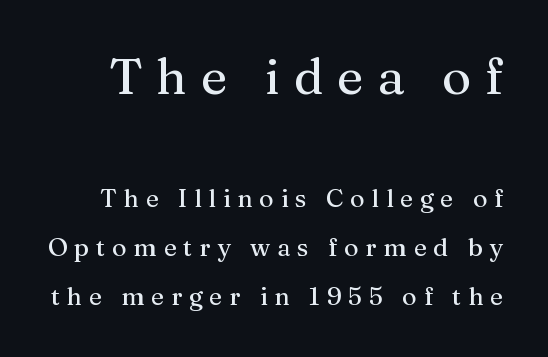
The image shows 50 px serif type, upright; set loose line spacing (1.95x), unusually wide letter spacing (+0.27 em), not underlined; the first (top) block is 2.0x larger; medium stroke contrast and a medium x-height.
